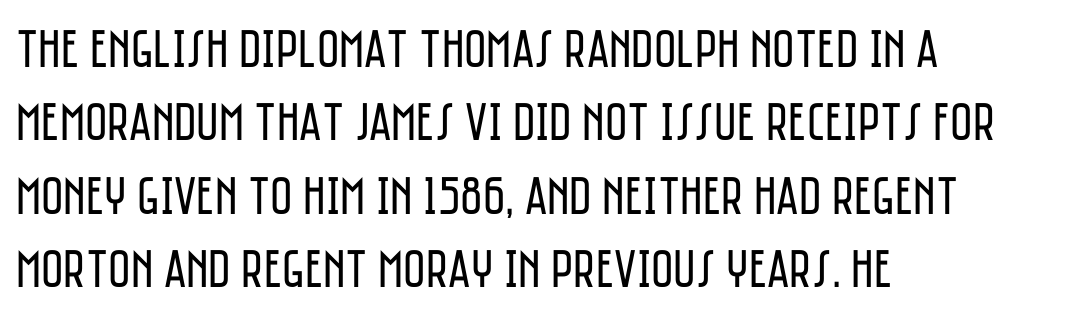
Is this a heavy cut? Hardly; it is regular or lighter. Clear beneath every line of the passage. To sum up the face: it is a sans, with no serifs. Normally led — the rows are evenly, conventionally spaced. Look at the tracking — it's just the regular setting, nothing added.
